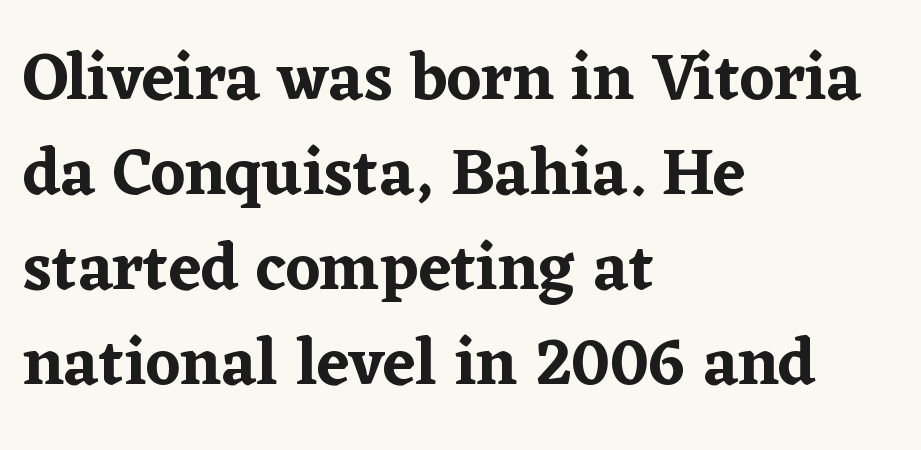
{"serif": "yes", "italic": "no", "width": "normal", "stroke_contrast": "low", "x_height": "medium", "monospaced": "no", "underline": "no", "align": "left", "line_spacing": "normal", "line_spacing_ratio": 1.44, "letter_spacing": "normal", "letter_spacing_em": 0.0, "glyph_px": 66}
